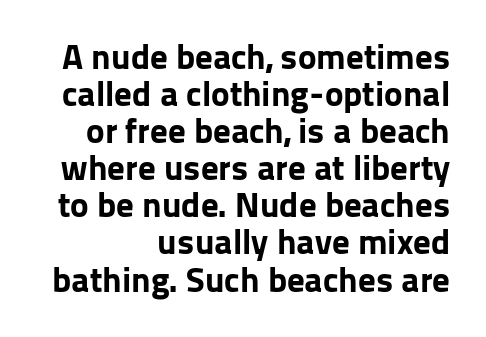
{"serif": "no", "italic": "no", "bold": "yes", "weight": "bold", "width": "normal", "stroke_contrast": "low", "x_height": "medium", "monospaced": "no", "underline": "no", "align": "right", "line_spacing": "tight", "line_spacing_ratio": 1.06, "letter_spacing": "normal", "letter_spacing_em": 0.0, "glyph_px": 35}
